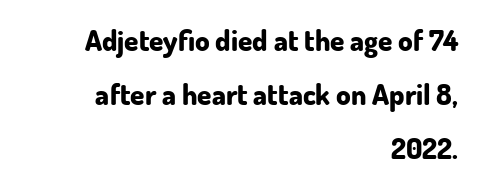
The image shows 29 px bold sans-serif type, upright; set right-aligned, line spacing 1.86x, normal letter spacing, not underlined; low stroke contrast and a small x-height.
